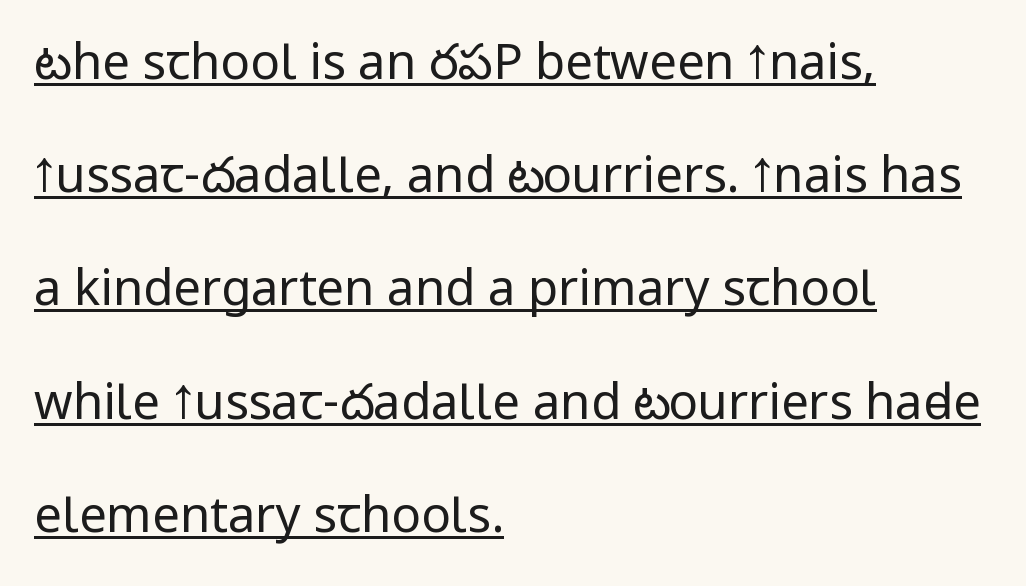
Note: no serifs on the glyphs. Varying glyph widths throughout — classic text-font behaviour. Unlike italic type, these characters show no tilt at all. Is there an underline? Yes — a line sits under the letters. Regarding leading, the lines here are spaced well apart.
